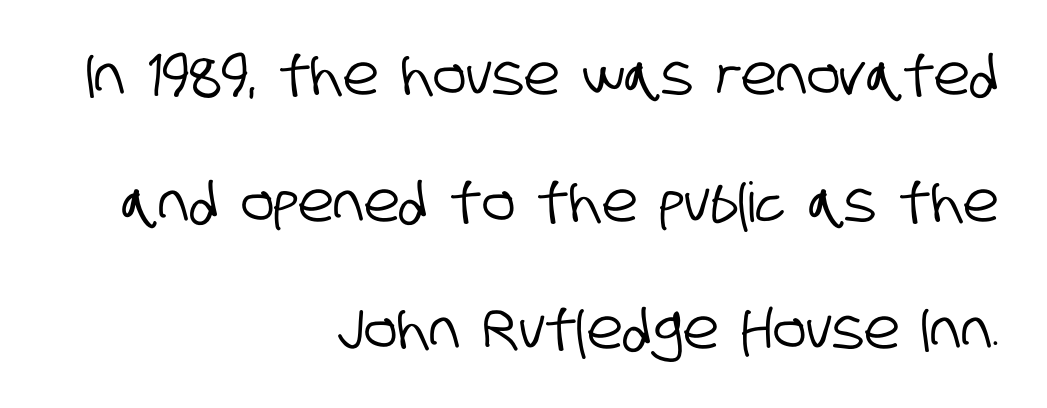
Q: Is the typeface a serif or a sans-serif typeface? A: Sans-serif.
Q: Is the text underlined? A: No.
Q: How is the paragraph aligned? A: Right-aligned.
Q: Is the spacing between letters normal or unusually wide? A: Normal.
Q: Is the spacing between lines tight, normal or loose? A: Loose.
Q: Width (condensed, normal, or wide)? A: Condensed.
Q: Stroke contrast? A: Low.
Q: x-height? A: Large.
Q: Monospaced? A: No.
